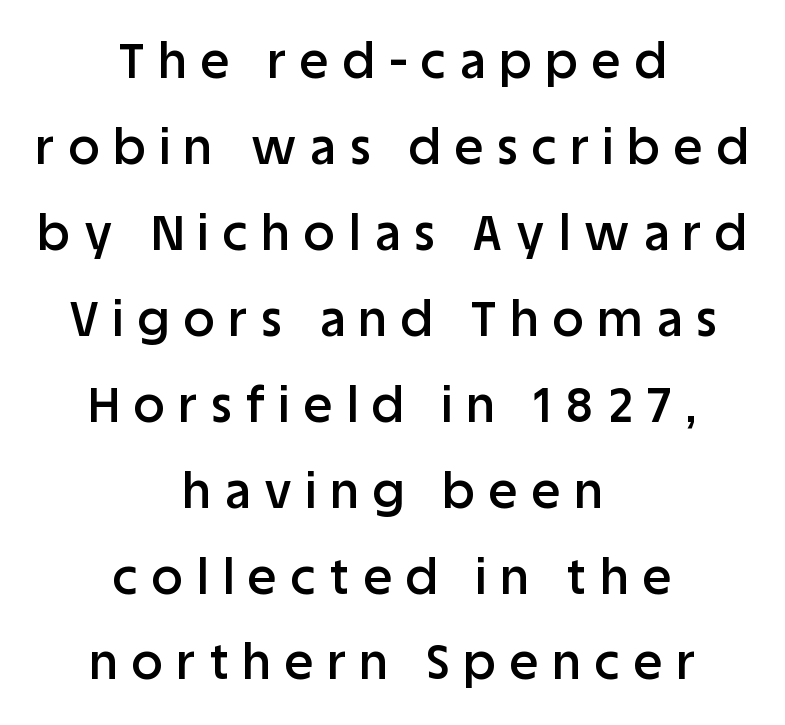
Line starts and ends both wander, symmetrically. You can tell from the bare stems that sans-serif type was used. The sample has been set in demibold, a notch under bold. Does the lettering tilt? It doesn't — this is upright.
